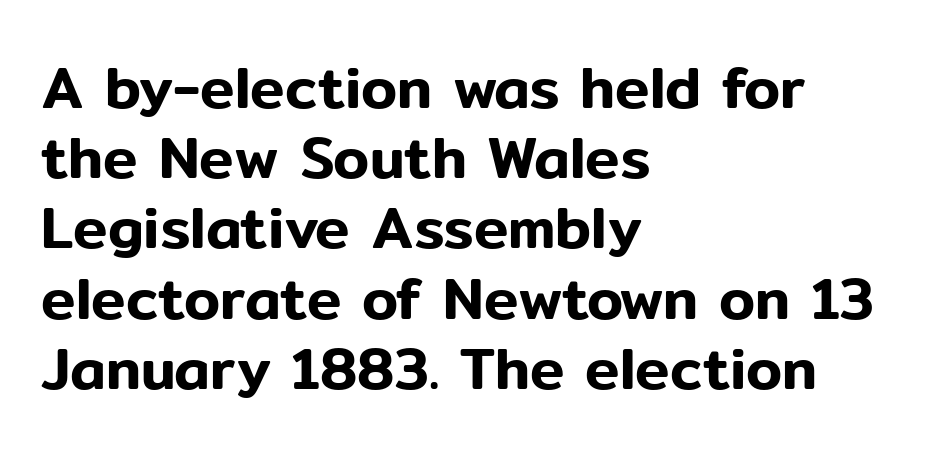
Note the varied advance widths — an 'i' is clearly narrower than an 'm'. The typeface chosen for these lines omits serifs. Is the letter spacing exaggerated? No — it looks like the ordinary default. Descenders hang freely into open space. Nope, not italic — everything's standing straight.
